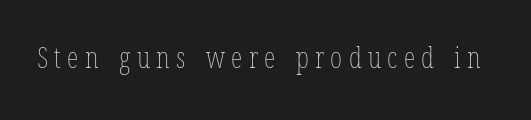
Does the lettering tilt? It doesn't — this is upright. The rendering uses natural spacing where letterforms have individual widths. Heft: none added — not bold. Letter spacing: wide. Has an underline been added? It has not.
